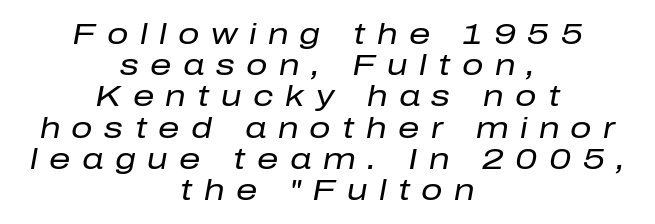
The image shows 30 px regular-weight type, italic (leaning right); set centered, tight line spacing (1.04x), unusually wide letter spacing (+0.38 em), not underlined; low stroke contrast and a medium x-height.
